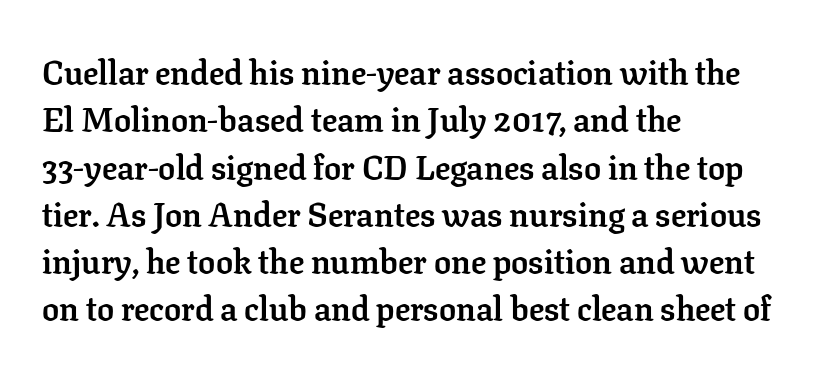
Heavy-handed strokes throughout: this text is bold. Does the copy run flush right? No — it runs flush left. Inter-character spacing is left at the font's built-in metrics. A typesetter would label this face a serif. Rows of type keep a routine distance in the vertical direction.
